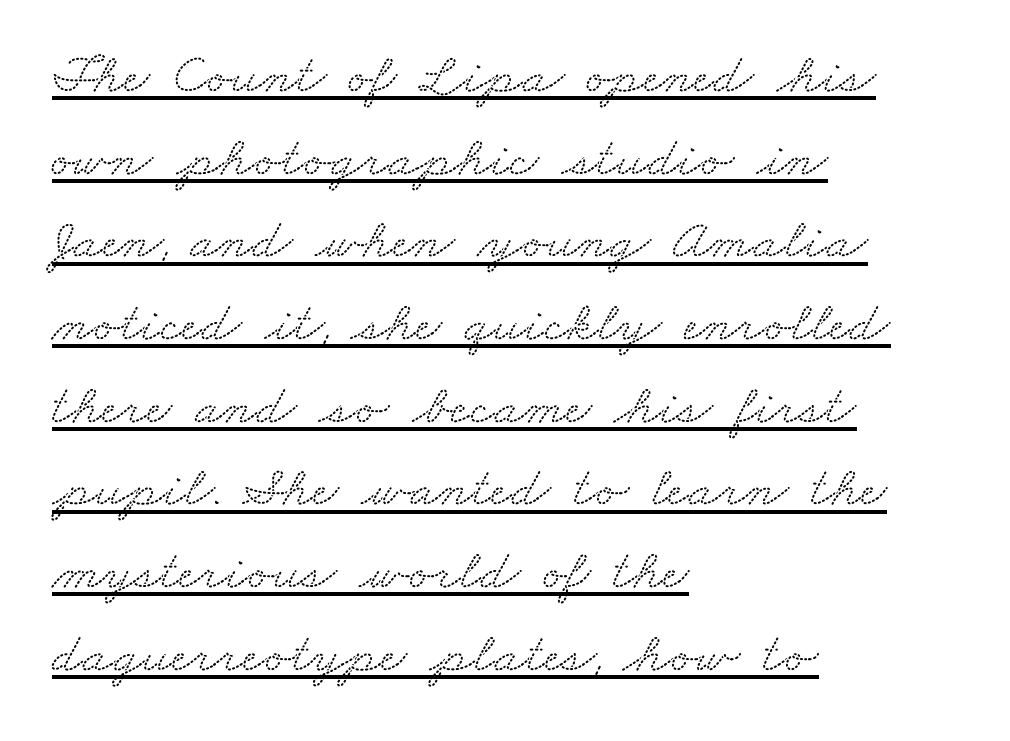
The image shows 57 px wide serif type; set left-aligned, normal line spacing (1.45x), normal letter spacing, underlined; low stroke contrast and a small x-height.
